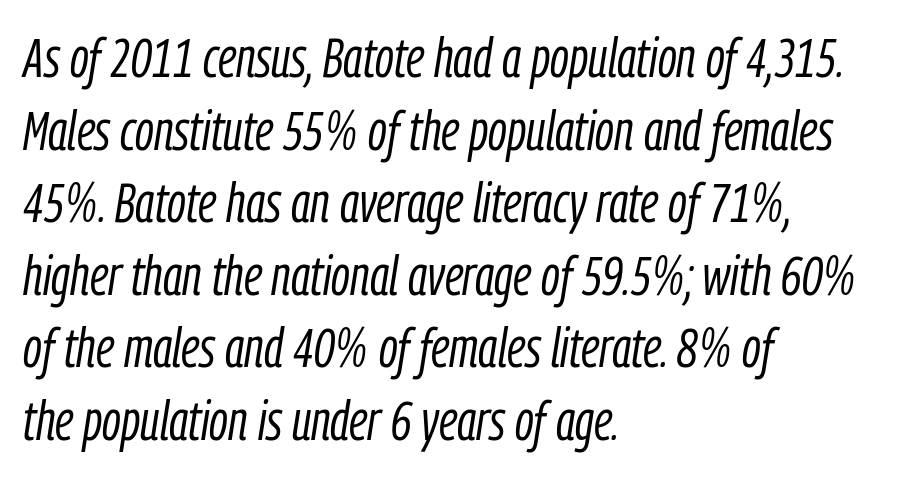
Notice how the passage keeps a crisp vertical edge on the left only. The passage shown leans; its letterforms are oblique. The cut favours lightness, reaching ordinary text weight at its darkest. Leading: standard. The line texture is even and compact thanks to regular tracking.
